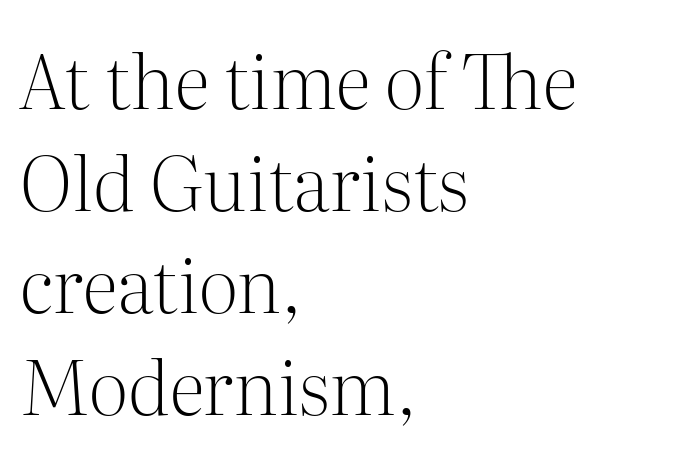
The image shows 75 px light serif type, upright; set left-aligned, normal line spacing (1.36x), normal letter spacing, not underlined; medium stroke contrast and a medium x-height.
